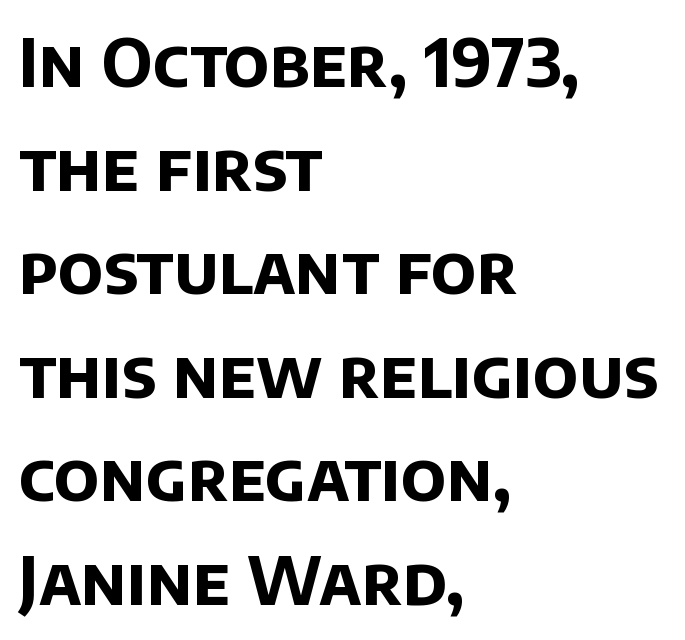
Q: Is the text bold? A: Yes.
Q: Is the typeface a serif or a sans-serif typeface? A: Sans-serif.
Q: Is the text underlined? A: No.
Q: How is the paragraph aligned? A: Left-aligned.
Q: Is the spacing between letters normal or unusually wide? A: Normal.
Q: Is the spacing between lines tight, normal or loose? A: Normal.
Q: Width (condensed, normal, or wide)? A: Normal.
Q: Stroke contrast? A: Low.
Q: x-height? A: Large.
Q: Monospaced? A: No.
